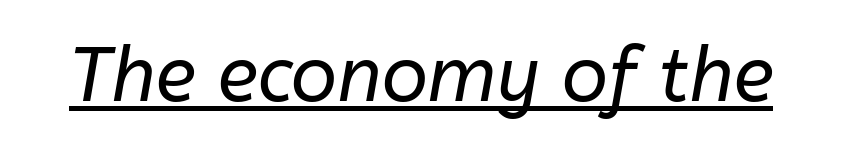
Q: Is the text bold? A: No.
Q: Is the text italic (slanted)? A: Yes, it leans right by about 10 degrees.
Q: Is the text underlined? A: Yes.
Q: Is the spacing between letters normal or unusually wide? A: Normal.
Q: Width (condensed, normal, or wide)? A: Normal.
Q: Stroke contrast? A: Low.
Q: x-height? A: Medium.
Q: Monospaced? A: No.
